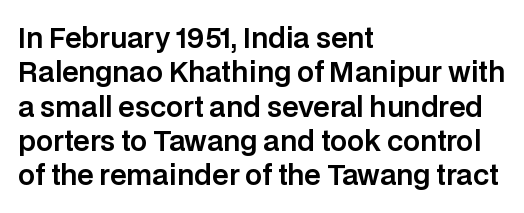
{"italic": "no", "underline": "no", "align": "left", "line_spacing": "normal", "line_spacing_ratio": 1.27, "letter_spacing": "normal", "letter_spacing_em": 0.0, "glyph_px": 27}
